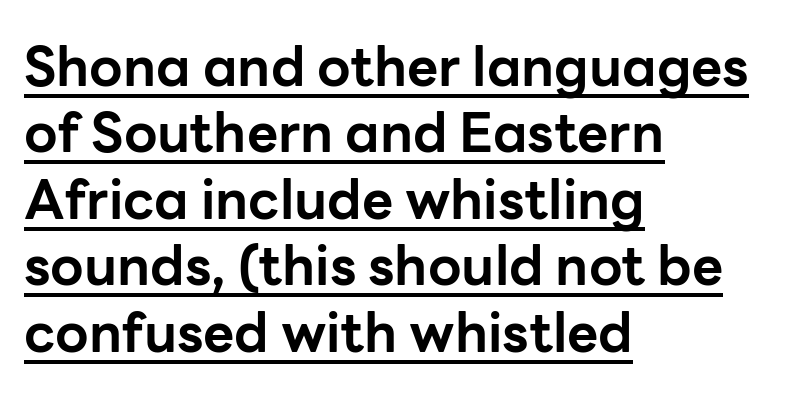
The image shows 54 px bold sans-serif type, upright; set left-aligned, line spacing 1.23x, normal letter spacing, underlined; low stroke contrast and a medium x-height.
